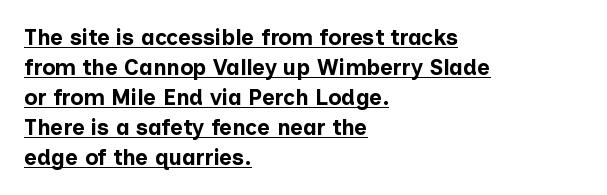
Q: Is the text bold? A: Yes.
Q: Is the text italic (slanted)? A: No, it is upright.
Q: Is the text underlined? A: Yes.
Q: How is the paragraph aligned? A: Left-aligned.
Q: Is the spacing between letters normal or unusually wide? A: Normal.
Q: Is the spacing between lines tight, normal or loose? A: Normal.
